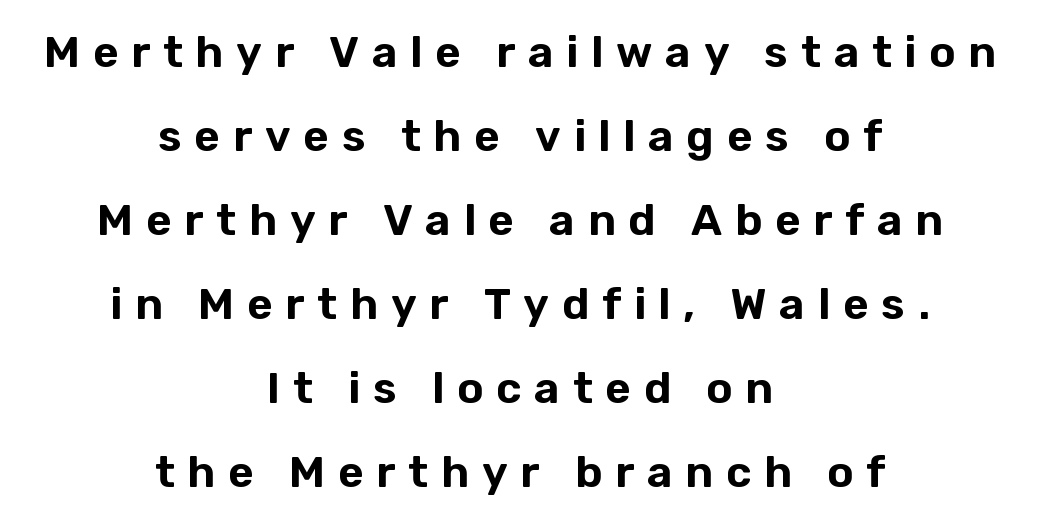
The image shows 44 px sans-serif type, upright; set centered, loose line spacing (1.91x), unusually wide letter spacing (+0.29 em), not underlined; low stroke contrast and a medium x-height.
